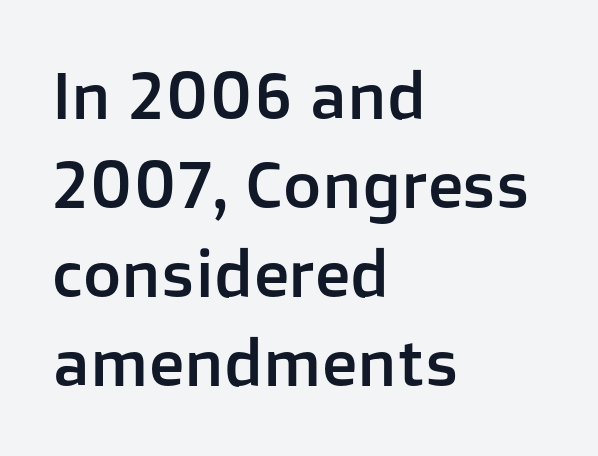
The image shows 66 px sans-serif type, upright; set left-aligned, normal line spacing (1.35x), normal letter spacing, not underlined; low stroke contrast and a medium x-height.
